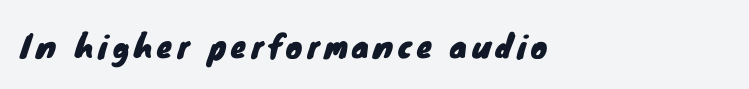
{"serif": "no", "width": "normal", "stroke_contrast": "low", "x_height": "small", "monospaced": "no", "underline": "no", "align": "left", "glyph_px": 31}
